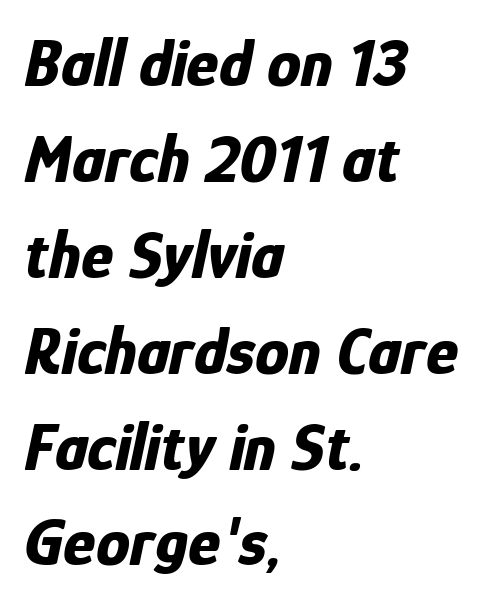
Q: Is the text bold? A: Yes.
Q: Is the text italic (slanted)? A: Yes, it leans right by about 12 degrees.
Q: Is the text underlined? A: No.
Q: How is the paragraph aligned? A: Left-aligned.
Q: Is the spacing between letters normal or unusually wide? A: Normal.
Q: Is the spacing between lines tight, normal or loose? A: Normal.
Q: Width (condensed, normal, or wide)? A: Condensed.
Q: Stroke contrast? A: Low.
Q: x-height? A: Medium.
Q: Monospaced? A: No.
